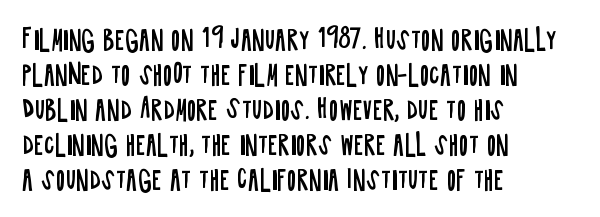
The image shows 26 px text type, upright; set left-aligned, normal line spacing (1.35x), normal letter spacing, not underlined.
